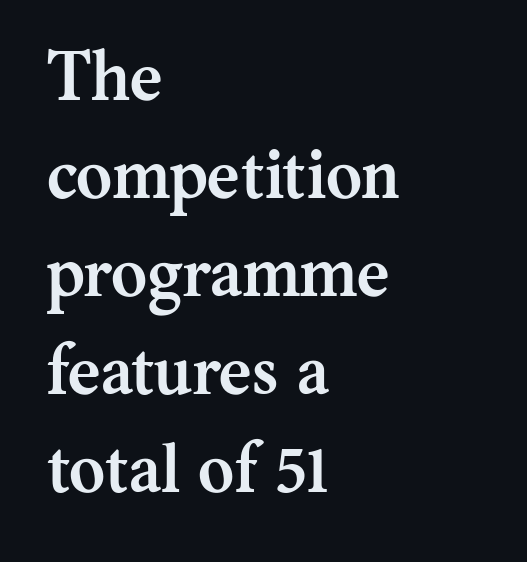
Q: Is the text bold? A: Yes.
Q: Is the text italic (slanted)? A: No, it is upright.
Q: Is the typeface a serif or a sans-serif typeface? A: Serif.
Q: Is the text underlined? A: No.
Q: How is the paragraph aligned? A: Left-aligned.
Q: Is the spacing between letters normal or unusually wide? A: Normal.
Q: Is the spacing between lines tight, normal or loose? A: Normal.
Q: Width (condensed, normal, or wide)? A: Normal.
Q: Stroke contrast? A: Medium.
Q: x-height? A: Medium.
Q: Monospaced? A: No.
